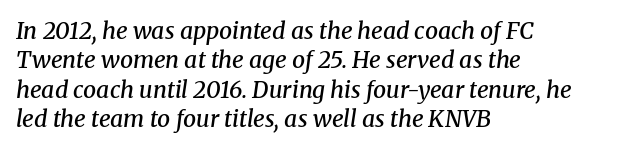
This rendering features lettering with no underline. Stems and bowls a touch heavier than normal — semibold. Standard letterfit; no display-style spreading of the glyphs. If you drew a ruler down the left edge, every line would touch it. If you measured baseline to baseline, you'd find a middling distance.
